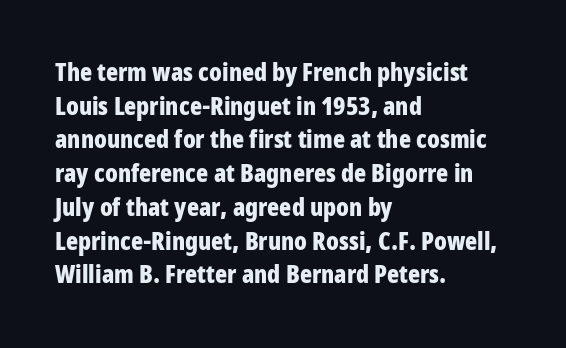
Q: Is the text bold? A: Yes.
Q: Is the text italic (slanted)? A: No, it is upright.
Q: Is the text underlined? A: No.
Q: How is the paragraph aligned? A: Left-aligned.
Q: Is the spacing between letters normal or unusually wide? A: Normal.
Q: Is the spacing between lines tight, normal or loose? A: Normal.
